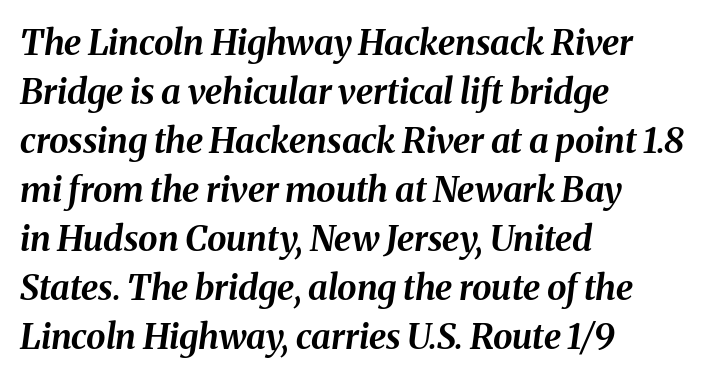
The face used here has a pronounced slope to its letters. This sample keeps an unexceptional amount of space between lines. Glance below the letters and you will spot only blank space. The letters are bold, with thick, heavy strokes. The type is set solid horizontally, with unmodified tracking.
